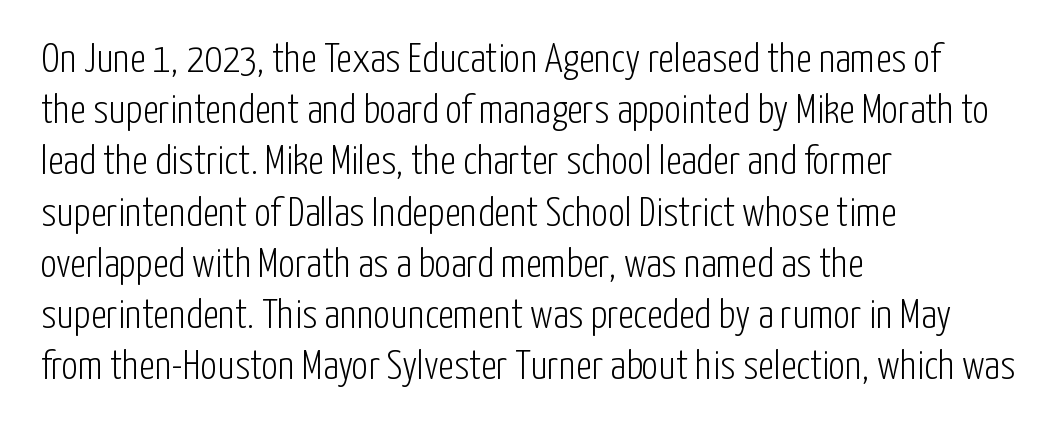
Q: Is the text bold? A: No.
Q: Is the text italic (slanted)? A: No, it is upright.
Q: Is the typeface a serif or a sans-serif typeface? A: Sans-serif.
Q: Is the text underlined? A: No.
Q: How is the paragraph aligned? A: Left-aligned.
Q: Is the spacing between letters normal or unusually wide? A: Normal.
Q: Is the spacing between lines tight, normal or loose? A: Normal.
Q: Width (condensed, normal, or wide)? A: Condensed.
Q: Stroke contrast? A: Low.
Q: x-height? A: Medium.
Q: Monospaced? A: No.
